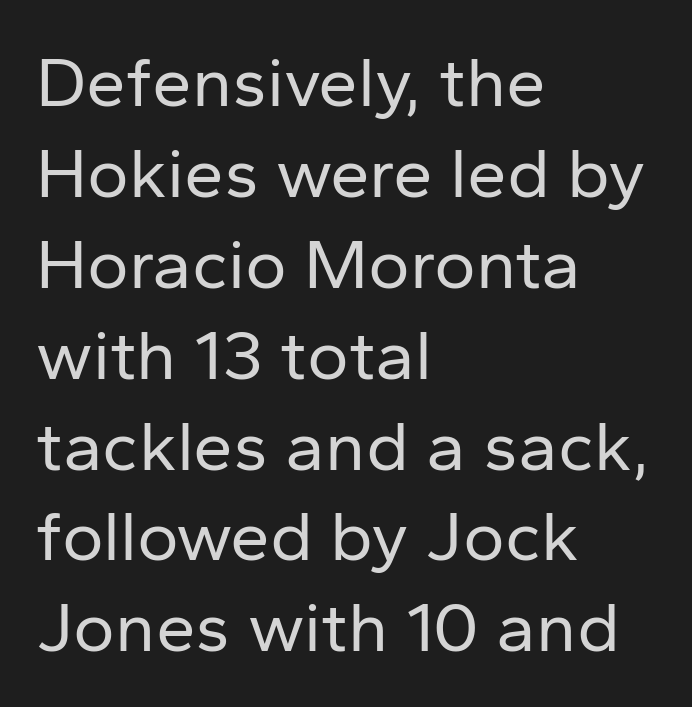
Q: Is the text bold? A: No.
Q: Is the text italic (slanted)? A: No, it is upright.
Q: Is the typeface a serif or a sans-serif typeface? A: Sans-serif.
Q: Is the text underlined? A: No.
Q: How is the paragraph aligned? A: Left-aligned.
Q: Is the spacing between letters normal or unusually wide? A: Normal.
Q: Is the spacing between lines tight, normal or loose? A: Normal.
Q: Width (condensed, normal, or wide)? A: Normal.
Q: Stroke contrast? A: Low.
Q: x-height? A: Medium.
Q: Monospaced? A: No.
